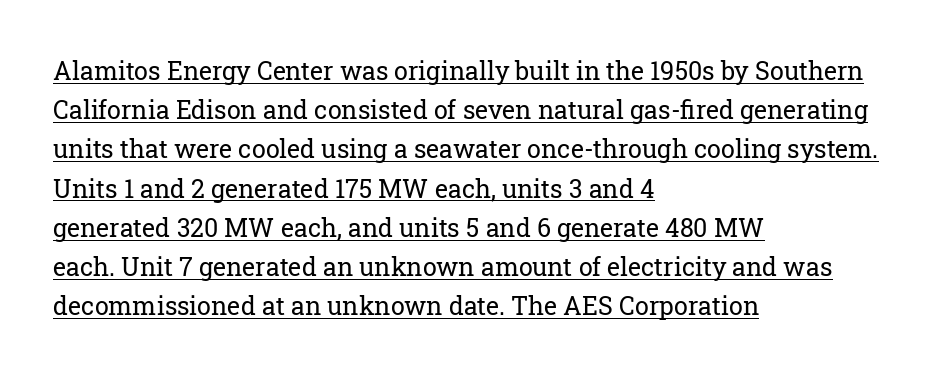
The image shows 25 px text type, upright; set left-aligned, normal line spacing (1.57x), normal letter spacing, underlined.
